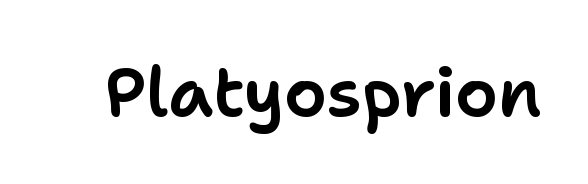
Note: no serifs on the glyphs. The foot of each line stays bare and open. The lettering stays uniformly vertical, giving the passage a roman look. Note the varied advance widths — an 'i' is clearly narrower than an 'm'. Characters follow at the spacing the type designer built in.
